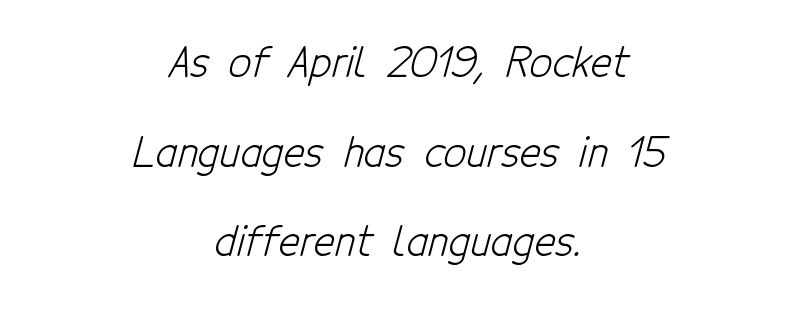
Q: Is the text bold? A: No.
Q: Is the typeface a serif or a sans-serif typeface? A: Sans-serif.
Q: Is the text underlined? A: No.
Q: How is the paragraph aligned? A: Centered.
Q: Is the spacing between letters normal or unusually wide? A: Normal.
Q: Is the spacing between lines tight, normal or loose? A: Loose.
Q: Width (condensed, normal, or wide)? A: Condensed.
Q: Stroke contrast? A: Low.
Q: x-height? A: Medium.
Q: Monospaced? A: No.
